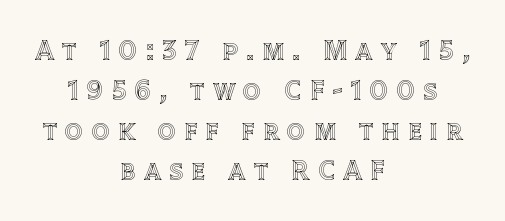
The string is rendered with underlining switched off. Is this a fixed-width face? No — the glyphs have proportional, varying widths. Horizontal bands of white between lines are of average thickness. The paragraph shown floats in the horizontal middle. Does the lettering tilt? It doesn't — this is upright. How are the letters spaced? Widely, with obvious added tracking.
